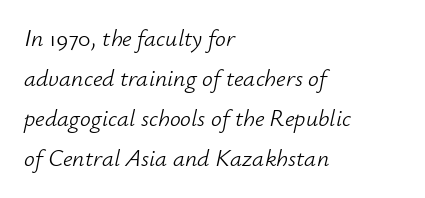
The image shows 24 px text type, italic (leaning right); set left-aligned, normal line spacing (1.67x), normal letter spacing, not underlined.
